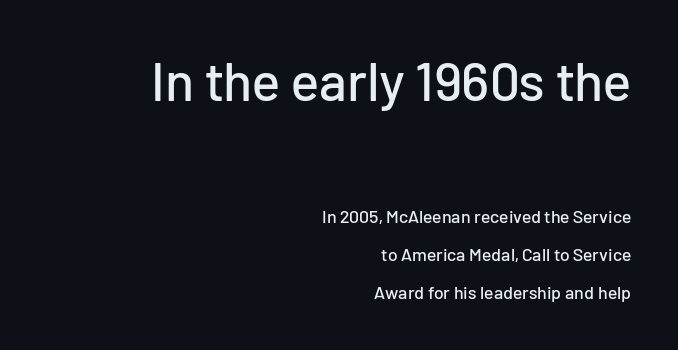
{"serif": "no", "italic": "no", "width": "normal", "stroke_contrast": "low", "x_height": "medium", "monospaced": "no", "underline": "no", "align": "right", "line_spacing": "loose", "line_spacing_ratio": 2.12, "letter_spacing": "normal", "letter_spacing_em": 0.0, "larger_block": "first", "size_ratio": 3.0, "glyph_px": 54}
